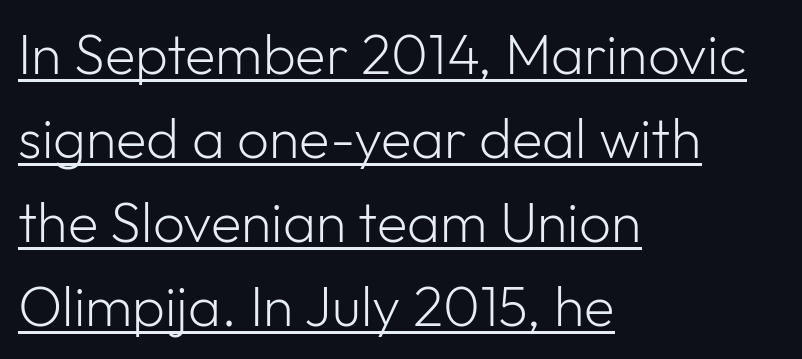
The image shows 56 px light sans-serif type, upright; set left-aligned, normal line spacing (1.5x), normal letter spacing, underlined; low stroke contrast and a medium x-height.
